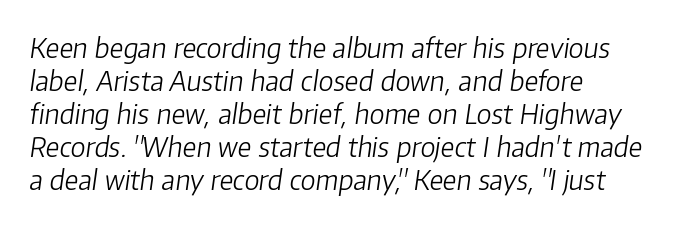
This is oblique type, the kind used for emphasis or titles. Look at the tracking — it's just the regular setting, nothing added. Any mark beneath the type? The region is blank. If you drew a ruler down the left edge, every line would touch it. Ink coverage per letter is moderate at most.
